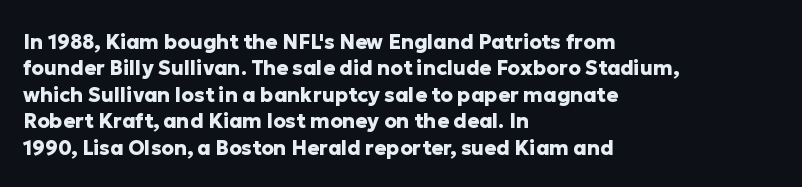
No extra tracking has been applied to these lines. The font is running at its bold setting. Students, observe: this is what conventionally led text looks like. Ascenders rise straight up at ninety degrees.
